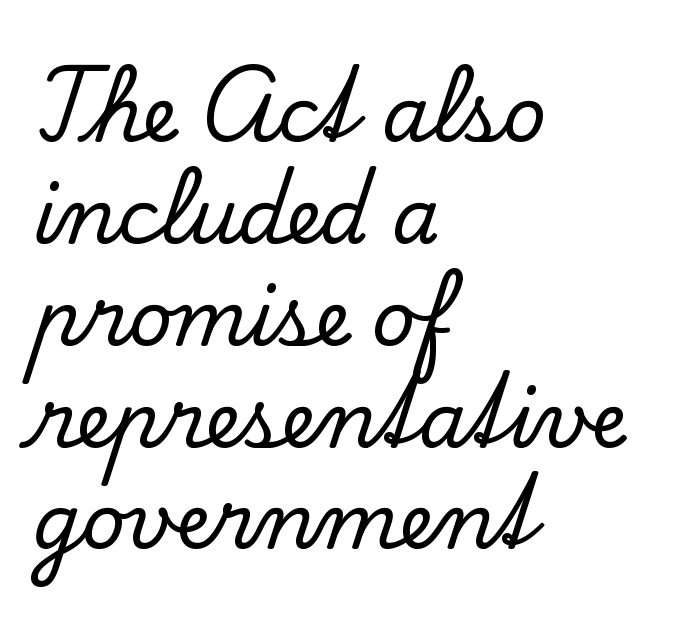
Q: Is the text italic (slanted)? A: Yes.
Q: Is the typeface a serif or a sans-serif typeface? A: Serif.
Q: Is the text underlined? A: No.
Q: How is the paragraph aligned? A: Left-aligned.
Q: Is the spacing between letters normal or unusually wide? A: Normal.
Q: Is the spacing between lines tight, normal or loose? A: Normal.
Q: Width (condensed, normal, or wide)? A: Normal.
Q: Stroke contrast? A: Low.
Q: x-height? A: Small.
Q: Monospaced? A: No.
